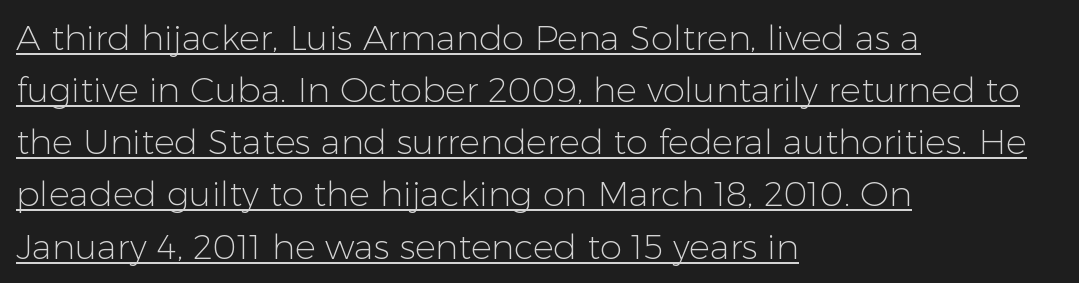
The passage shown is not bold in any degree. These characters rest on top of a visible drawn line. The horizontal fit of the characters is conventional and even. These lines are set flush left with a ragged right edge. A typesetter would call this leading conventional body-copy spacing.
